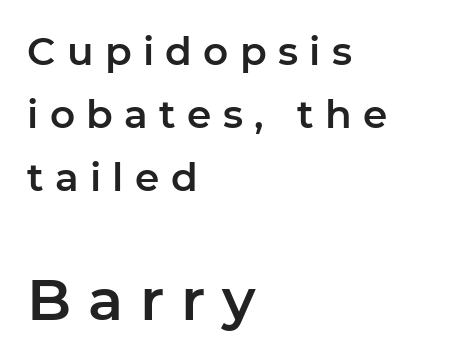
The image shows 58 px sans-serif type, upright; set left-aligned, normal line spacing (1.62x), unusually wide letter spacing (+0.29 em), not underlined; the second (bottom) block is 1.49x larger; low stroke contrast and a medium x-height.
